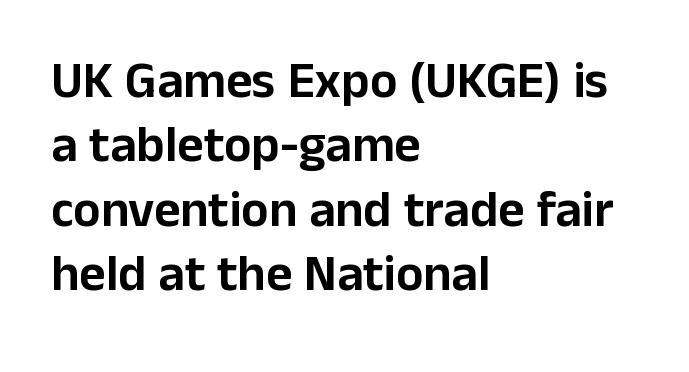
Q: Is the text italic (slanted)? A: No, it is upright.
Q: Is the typeface a serif or a sans-serif typeface? A: Sans-serif.
Q: Is the text underlined? A: No.
Q: How is the paragraph aligned? A: Left-aligned.
Q: Is the spacing between letters normal or unusually wide? A: Normal.
Q: Is the spacing between lines tight, normal or loose? A: Normal.
Q: Width (condensed, normal, or wide)? A: Normal.
Q: Stroke contrast? A: Low.
Q: x-height? A: Medium.
Q: Monospaced? A: No.
